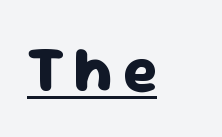
{"serif": "no", "italic": "no", "bold": "yes", "weight": "heavy", "width": "normal", "stroke_contrast": "low", "x_height": "medium", "monospaced": "no", "underline": "yes", "glyph_px": 64}
